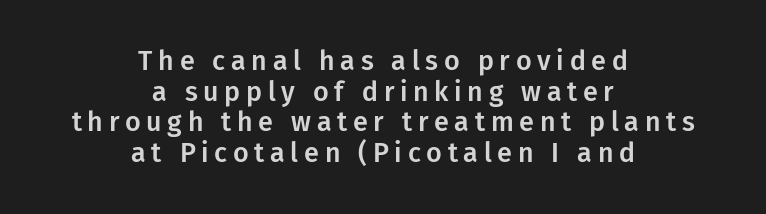
Compared with a flush-left layout, this one balances lines on the center instead. This sample uses expanded letter spacing, leaving extra air between glyphs. Reading down the column, the eye jumps only a short way to each next line. Descenders are the only things crossing below the line. In terms of posture, this sample is upright.
